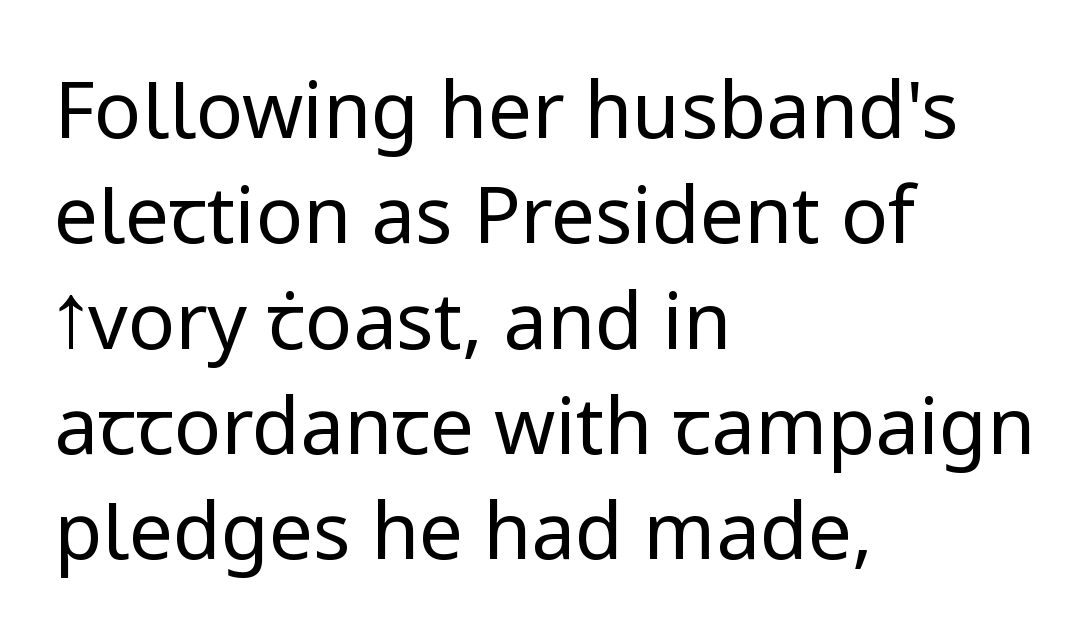
Q: Is the text bold? A: No.
Q: Is the text italic (slanted)? A: No, it is upright.
Q: Is the typeface a serif or a sans-serif typeface? A: Sans-serif.
Q: Is the text underlined? A: No.
Q: How is the paragraph aligned? A: Left-aligned.
Q: Is the spacing between letters normal or unusually wide? A: Normal.
Q: Is the spacing between lines tight, normal or loose? A: Normal.
Q: Width (condensed, normal, or wide)? A: Normal.
Q: Stroke contrast? A: Low.
Q: x-height? A: Medium.
Q: Monospaced? A: No.
